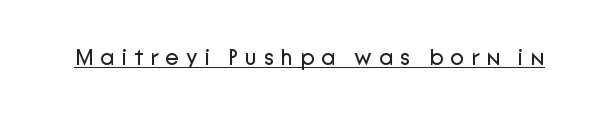
The image shows 23 px text type, upright; set unusually wide letter spacing (+0.3 em), underlined.
